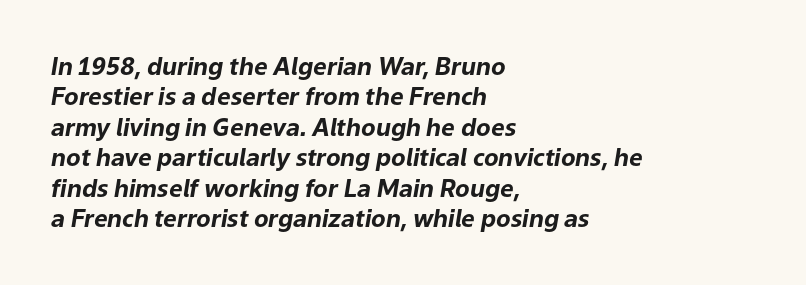
Regular leading. Italic: yes, the glyphs are oblique. Letters rest on an invisible, unmarked baseline. No extra tracking has been applied to these lines.
